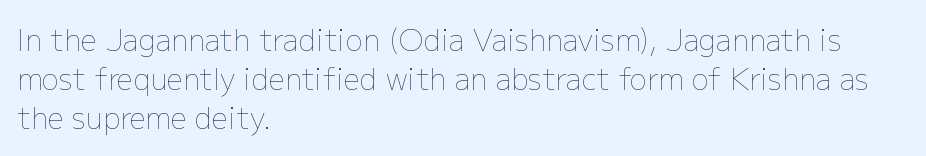
{"italic": "no", "bold": "no", "weight": "thin", "width": "normal", "stroke_contrast": "low", "x_height": "medium", "monospaced": "no", "underline": "no", "align": "left", "line_spacing": "normal", "line_spacing_ratio": 1.35, "letter_spacing": "normal", "letter_spacing_em": 0.0, "glyph_px": 29}
